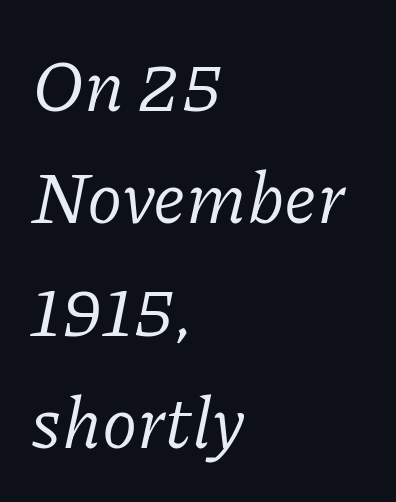
The image shows 72 px regular-weight serif type, italic (leaning right); set left-aligned, normal line spacing (1.56x), normal letter spacing, not underlined; low stroke contrast and a medium x-height.
